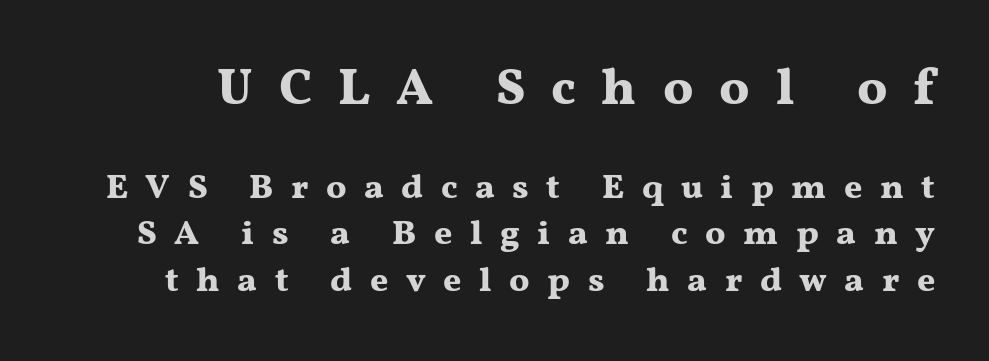
The line texture is sparse and dotted thanks to wide tracking. If you drew a line through each stem, it would be perfectly vertical. Look at the bottom of the vertical strokes: they flare into serifs here. Does the weight exceed regular? Yes, all the way to bold. The block sitting higher on the canvas is the one with enlarged characters. One glance says typical: line gaps are just what's usual.
